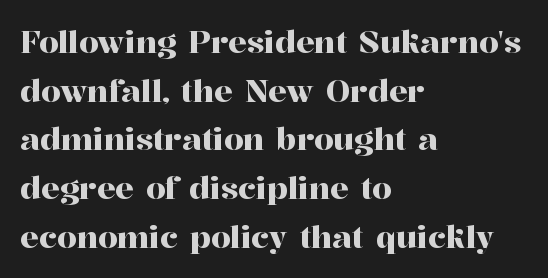
Q: Is the text italic (slanted)? A: No, it is upright.
Q: Is the typeface a serif or a sans-serif typeface? A: Serif.
Q: Is the text underlined? A: No.
Q: How is the paragraph aligned? A: Left-aligned.
Q: Is the spacing between letters normal or unusually wide? A: Normal.
Q: Is the spacing between lines tight, normal or loose? A: Normal.
Q: Width (condensed, normal, or wide)? A: Normal.
Q: Stroke contrast? A: High.
Q: x-height? A: Medium.
Q: Monospaced? A: No.
